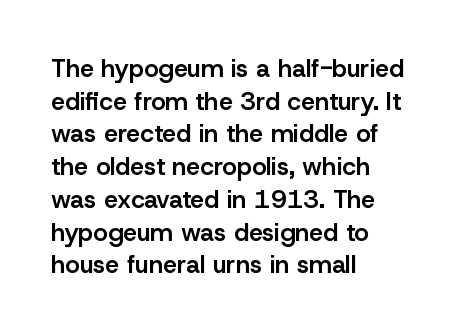
Short and long lines alike share a common starting point at left. Notice how the stems are strictly vertical — no italics here. Default kerning and tracking; the words read as compact shapes. Typesetter's note: demi weight, one step under bold.
